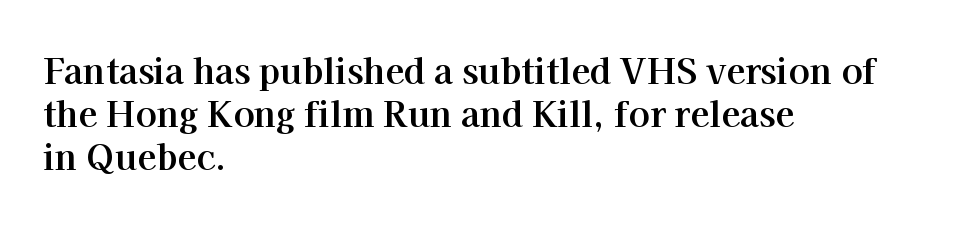
Q: Is the text bold? A: Yes.
Q: Is the text italic (slanted)? A: No, it is upright.
Q: Is the typeface a serif or a sans-serif typeface? A: Serif.
Q: Is the text underlined? A: No.
Q: How is the paragraph aligned? A: Left-aligned.
Q: Is the spacing between letters normal or unusually wide? A: Normal.
Q: Width (condensed, normal, or wide)? A: Normal.
Q: Stroke contrast? A: High.
Q: x-height? A: Medium.
Q: Monospaced? A: No.
